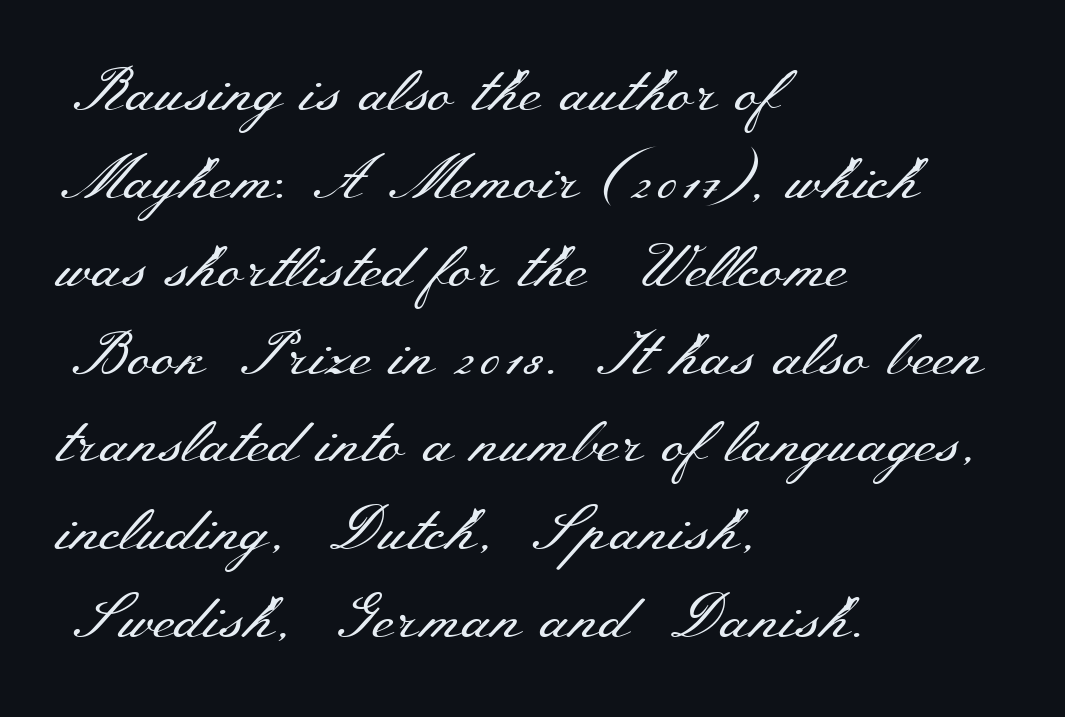
The image shows 61 px regular-weight, wide serif type; set left-aligned, normal line spacing (1.44x), normal letter spacing, not underlined; medium stroke contrast and a small x-height.
